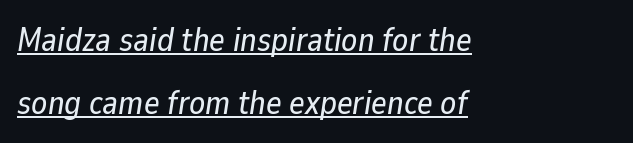
This rendering uses left alignment, leaving the right contour irregular. The leading is generous, giving the passage an open texture. Looks like someone drew a line under every word here. It's the slanting kind of type. These lines are rendered in a variable-pitch font.
